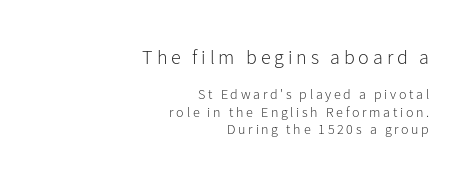
Posture: vertical. Weight: not bold — regular or lighter. Normally led — the rows are evenly, conventionally spaced. The typesetter chose a ragged-left arrangement here. The space directly below the letters is spotless.
